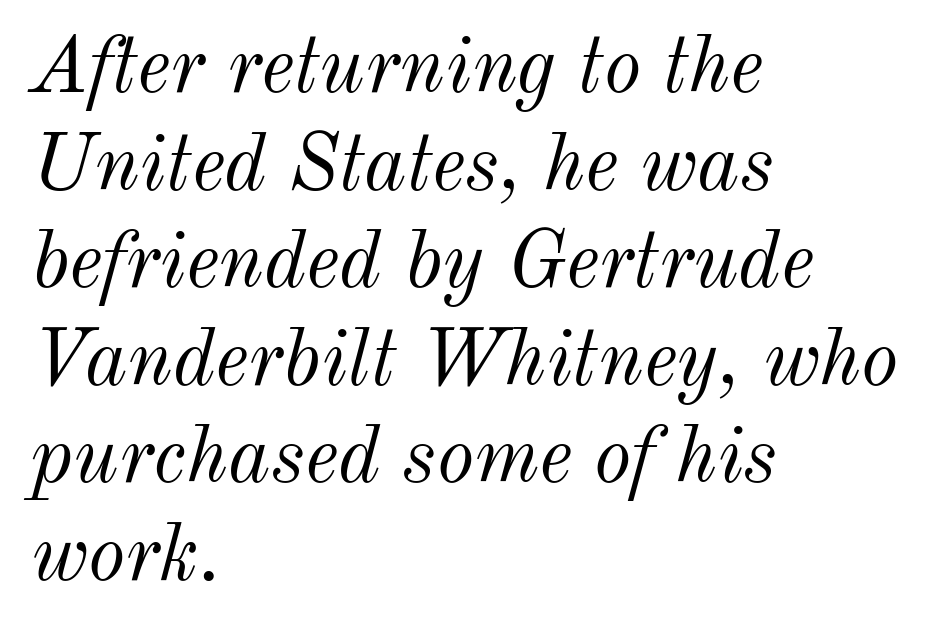
Looks like regular typesetting: each glyph gets only the width it needs. Glyph-to-glyph distance matches everyday printed text. Weight: not bold — regular or lighter. Honestly, there is no underline to notice here at all.
